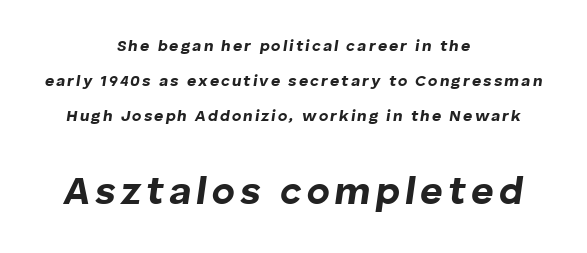
Q: Is the text bold? A: Yes.
Q: Is the text italic (slanted)? A: Yes, it leans right by about 8 degrees.
Q: Is the text underlined? A: No.
Q: How is the paragraph aligned? A: Centered.
Q: Is the spacing between lines tight, normal or loose? A: Loose.
Q: Which block of text is set in a larger size, the first (top) or the second (bottom)? A: The second (bottom) one.
Q: Width (condensed, normal, or wide)? A: Normal.
Q: Stroke contrast? A: Low.
Q: x-height? A: Medium.
Q: Monospaced? A: No.
